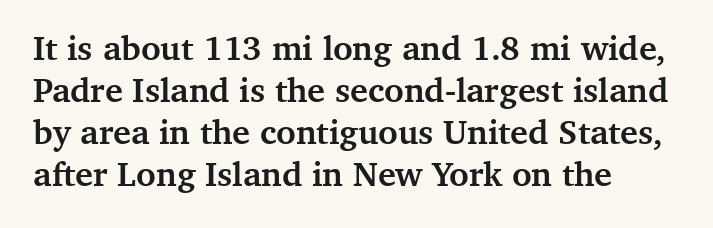
The lines in this sample share a left origin and differ only in where they stop. The sample has been set heavy, in full bold. The rendering keeps characters at their native spacing. The letters advance in unequal steps, a hallmark of proportional type. Note: serifs present on the glyphs.
